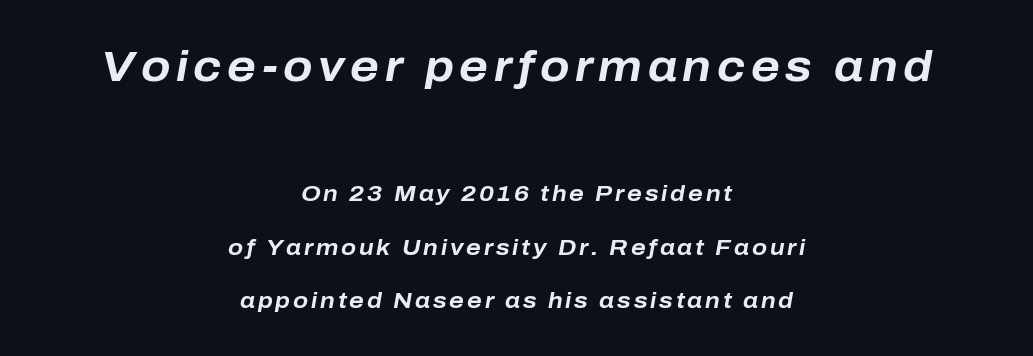
Leftover space on each line is divided equally before and after the words. When letters slant like this, we call the style italic. Compared with typical paragraphs, the rows here are farther apart. Do the characters align in a grid? No, the font is proportional. A clean baseline with only descenders dipping below it. Is the lower block the larger one? No — the upper block carries the bigger type.
